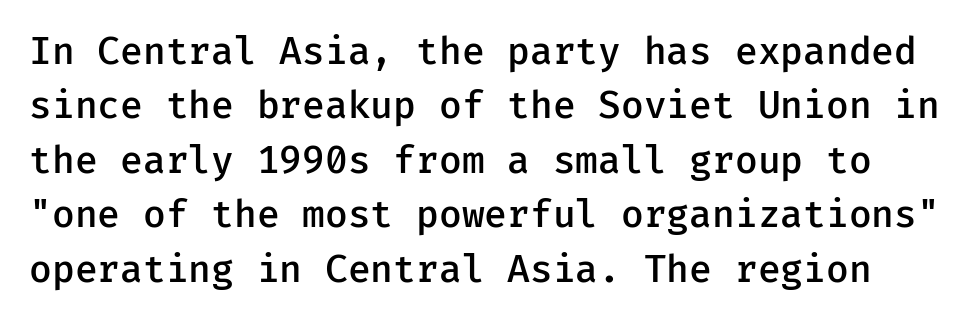
Each row of text sits above clean, open space. Between one letter and the next there's only the usual sliver of space. Nope, not italic — everything's standing straight. The glyphs in this specimen are sans serif. Slightly chunky letters — semibold, I'd say, not full bold. Quick note: interline space is typical.
